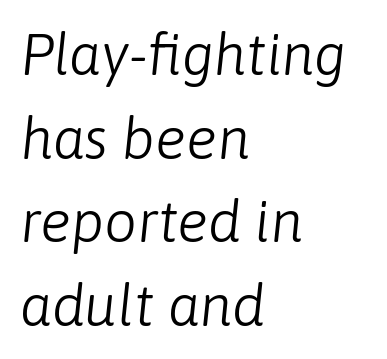
{"italic": "yes", "lean": "right", "slant_degrees": 6, "bold": "no", "weight": "light", "width": "normal", "stroke_contrast": "low", "x_height": "medium", "monospaced": "no", "underline": "no", "align": "left", "line_spacing": "normal", "line_spacing_ratio": 1.44, "letter_spacing": "normal", "letter_spacing_em": 0.0, "glyph_px": 58}
